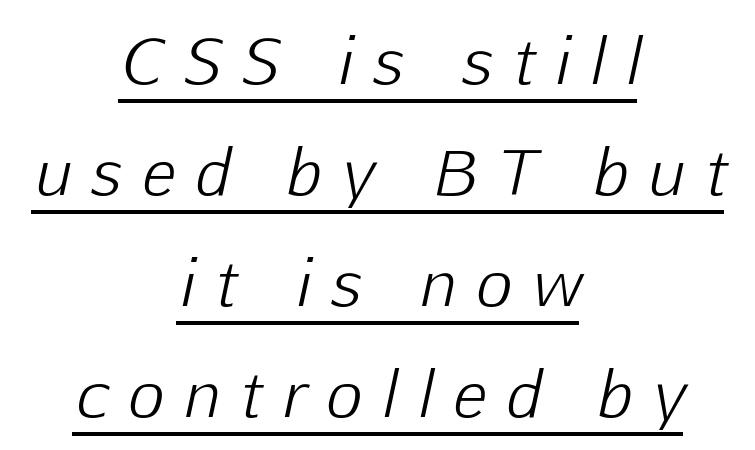
The weight would be labelled regular, book, light, or lighter still. The letters advance in unequal steps, a hallmark of proportional type. The rendering inserts visible extra space after every character. You can tell it's italic because the verticals aren't actually vertical.
